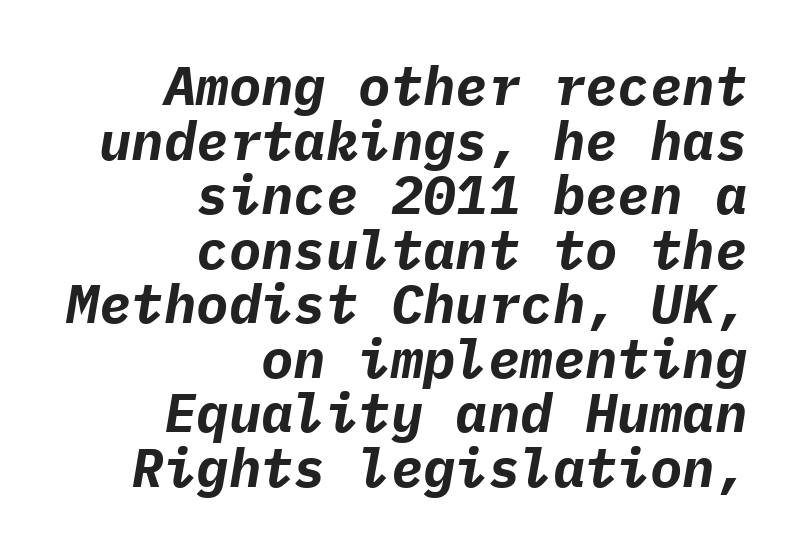
Do the characters align in a grid? Yes, the font is monospaced. Students, this is bold: see how much ink each stroke carries. The letterforms sit shoulder to shoulder at normal distance. The string is rendered with underlining switched off. Posture: slanted. Each new line begins almost immediately beneath the previous one.
